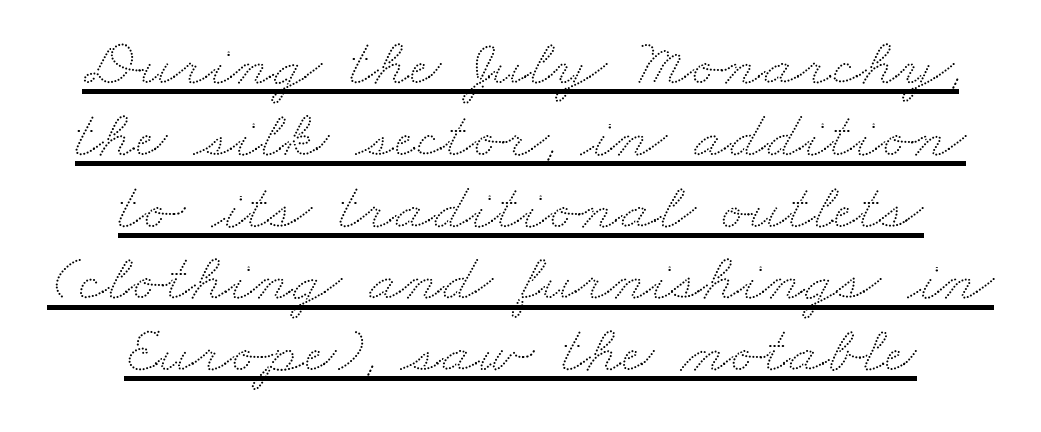
Q: Is the text underlined? A: Yes.
Q: How is the paragraph aligned? A: Centered.
Q: Is the spacing between letters normal or unusually wide? A: Normal.
Q: Is the spacing between lines tight, normal or loose? A: Tight.
Q: Width (condensed, normal, or wide)? A: Wide.
Q: Stroke contrast? A: Low.
Q: x-height? A: Small.
Q: Monospaced? A: No.
